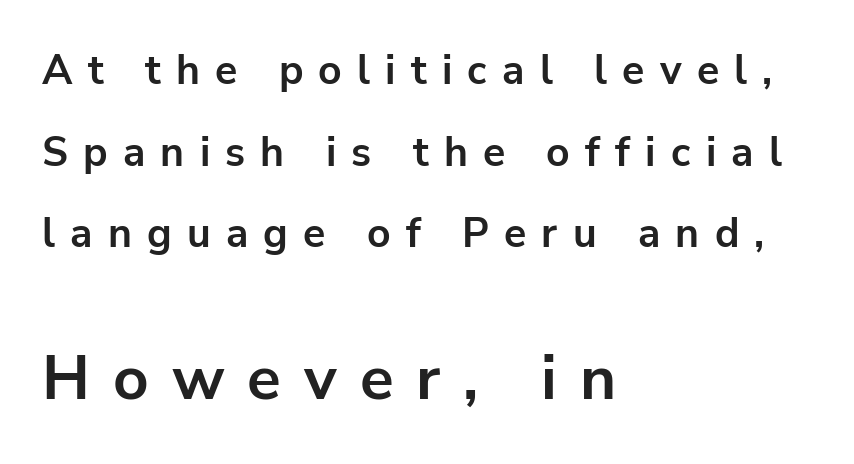
The designer went with a sans here, leaving each stem footless. Check the space under the baseline: it is left empty. Which of the two is more prominent by size? The second, at the bottom. Successive baselines arrive slowly, with a big drop between each.
